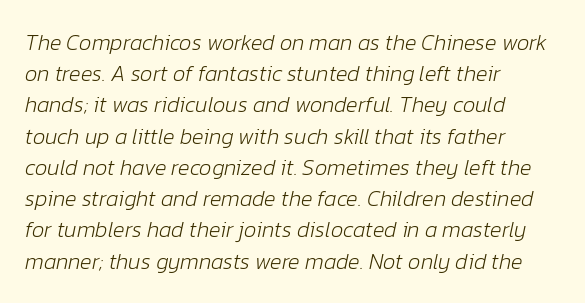
Glyph-to-glyph distance matches everyday printed text. The words here are not underlined. Stems and bowls with no extra thickness — not bold. One glance says typical: line gaps are just what's usual. Every character sits at an angle, as italics do.
